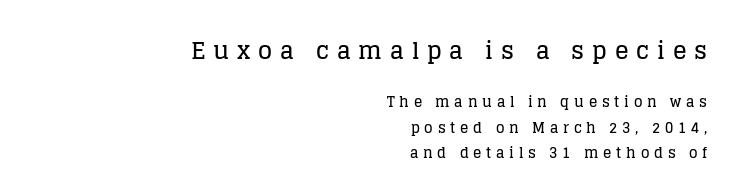
A bare baseline throughout the passage. Notice how the stems are strictly vertical — no italics here. A typesetter would call this heavily tracked-out type. Alignment: flush right. Caption: upper text group enlarged, lower text group reduced.
